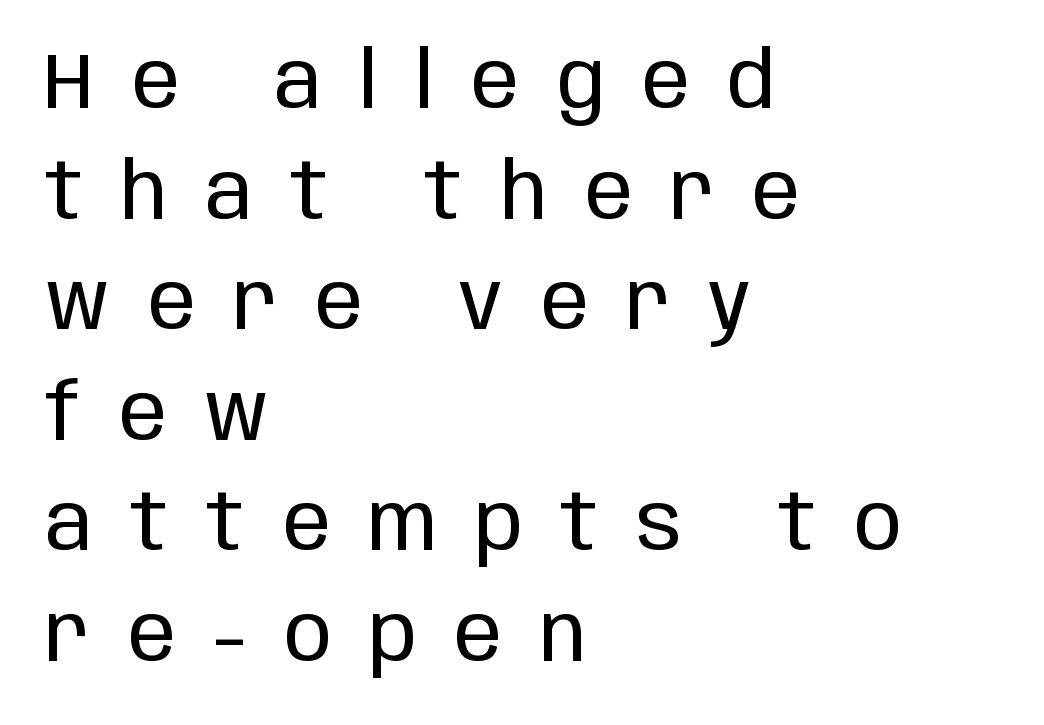
Q: Is the text bold? A: No.
Q: Is the text italic (slanted)? A: No, it is upright.
Q: Is the typeface a serif or a sans-serif typeface? A: Sans-serif.
Q: Is the text underlined? A: No.
Q: How is the paragraph aligned? A: Left-aligned.
Q: Is the spacing between letters normal or unusually wide? A: Unusually wide.
Q: Is the spacing between lines tight, normal or loose? A: Normal.
Q: Width (condensed, normal, or wide)? A: Condensed.
Q: Stroke contrast? A: Low.
Q: x-height? A: Large.
Q: Monospaced? A: No.
